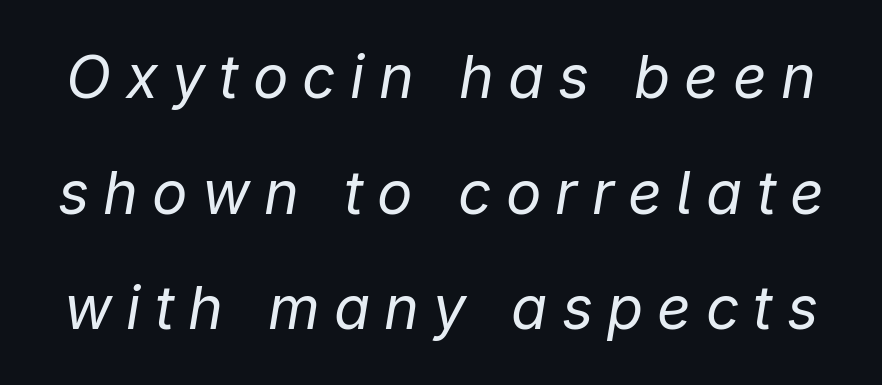
Q: Is the text bold? A: No.
Q: Is the text italic (slanted)? A: Yes, it leans right by about 9 degrees.
Q: Is the text underlined? A: No.
Q: Is the spacing between letters normal or unusually wide? A: Unusually wide.
Q: Is the spacing between lines tight, normal or loose? A: Loose.
Q: Width (condensed, normal, or wide)? A: Normal.
Q: Stroke contrast? A: Low.
Q: x-height? A: Medium.
Q: Monospaced? A: No.
